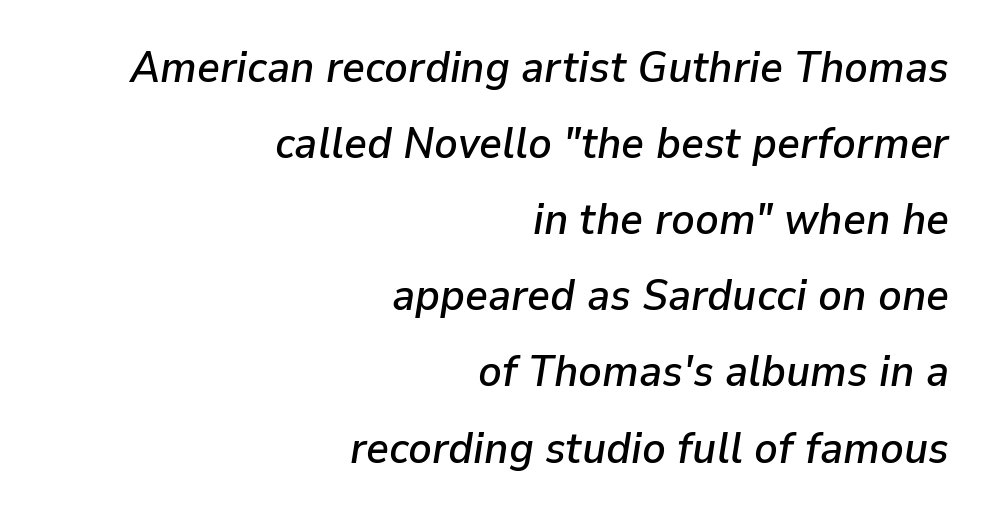
The image shows 44 px text type, italic (leaning right); set right-aligned, line spacing 1.73x, normal letter spacing, not underlined; low stroke contrast and a medium x-height.
